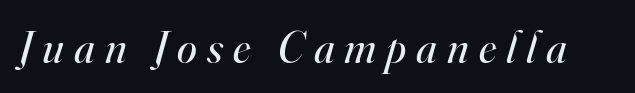
Q: Is the text bold? A: No.
Q: Is the text italic (slanted)? A: Yes, it leans right by about 16 degrees.
Q: Is the typeface a serif or a sans-serif typeface? A: Serif.
Q: Is the text underlined? A: No.
Q: Is the spacing between letters normal or unusually wide? A: Unusually wide.
Q: Width (condensed, normal, or wide)? A: Normal.
Q: Stroke contrast? A: High.
Q: x-height? A: Small.
Q: Monospaced? A: No.
